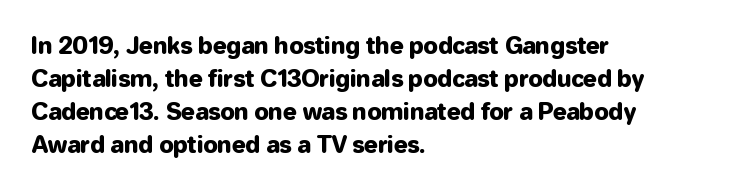
Q: Is the text italic (slanted)? A: No, it is upright.
Q: Is the text underlined? A: No.
Q: How is the paragraph aligned? A: Left-aligned.
Q: Is the spacing between letters normal or unusually wide? A: Normal.
Q: Is the spacing between lines tight, normal or loose? A: Normal.
